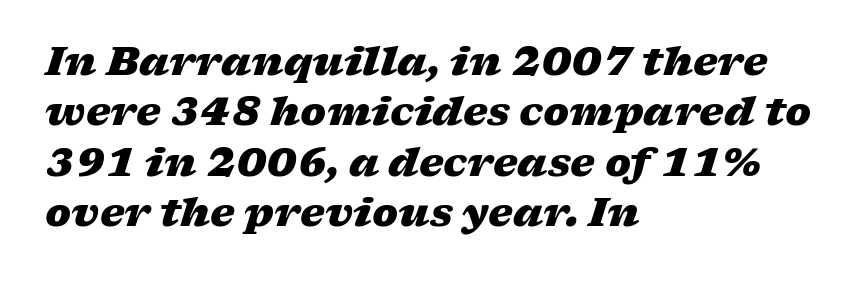
Teacher's note: observe the even left margin — that is flush-left alignment. Spacing verdict: proportional, widths tailored to each character. If you drew a line through each stem, it would be angled. Honestly, there is no underline to notice here at all. Emphasis by weight is at full strength: bold. The rendering keeps characters at their native spacing.
